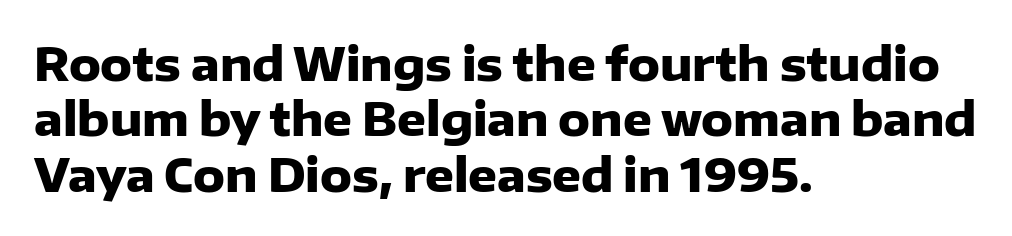
Descenders hang freely into open space. Does the lettering tilt? It doesn't — this is upright. Caption: multi-line text, flush left, ragged right. What stands out about the letter spacing? Nothing — it is the standard amount.
